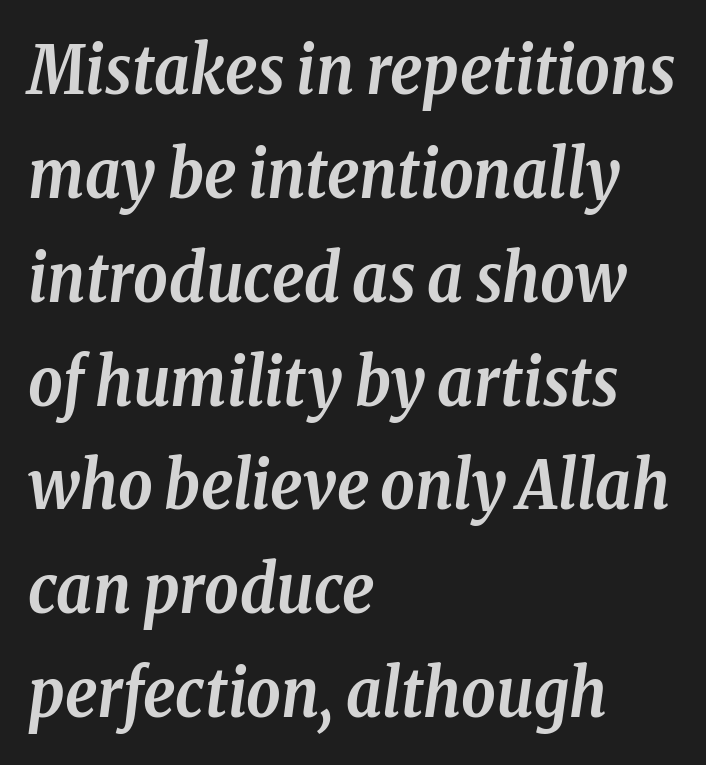
The image shows 67 px semibold, condensed serif type, italic (leaning right); set left-aligned, normal line spacing (1.55x), normal letter spacing, not underlined; low stroke contrast and a medium x-height.
